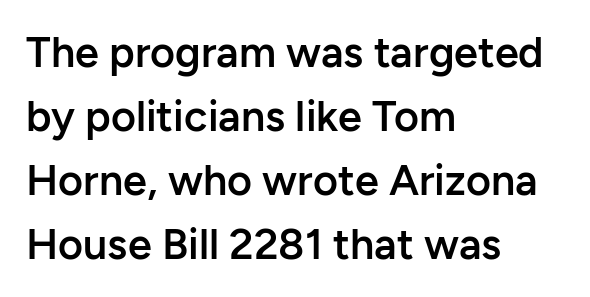
Q: Is the text bold? A: Semi-bold.
Q: Is the text italic (slanted)? A: No, it is upright.
Q: Is the typeface a serif or a sans-serif typeface? A: Sans-serif.
Q: Is the text underlined? A: No.
Q: How is the paragraph aligned? A: Left-aligned.
Q: Is the spacing between letters normal or unusually wide? A: Normal.
Q: Is the spacing between lines tight, normal or loose? A: Normal.
Q: Width (condensed, normal, or wide)? A: Normal.
Q: Stroke contrast? A: Low.
Q: x-height? A: Medium.
Q: Monospaced? A: No.
